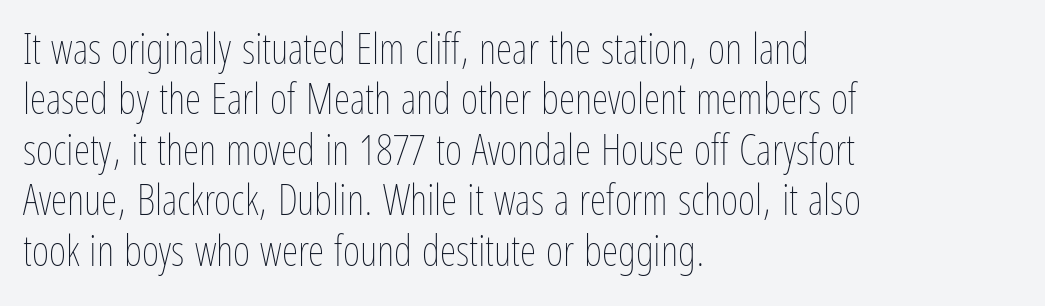
Q: Is the text bold? A: No.
Q: Is the text italic (slanted)? A: No, it is upright.
Q: Is the text underlined? A: No.
Q: How is the paragraph aligned? A: Left-aligned.
Q: Is the spacing between letters normal or unusually wide? A: Normal.
Q: Width (condensed, normal, or wide)? A: Condensed.
Q: Stroke contrast? A: Low.
Q: x-height? A: Medium.
Q: Monospaced? A: No.
